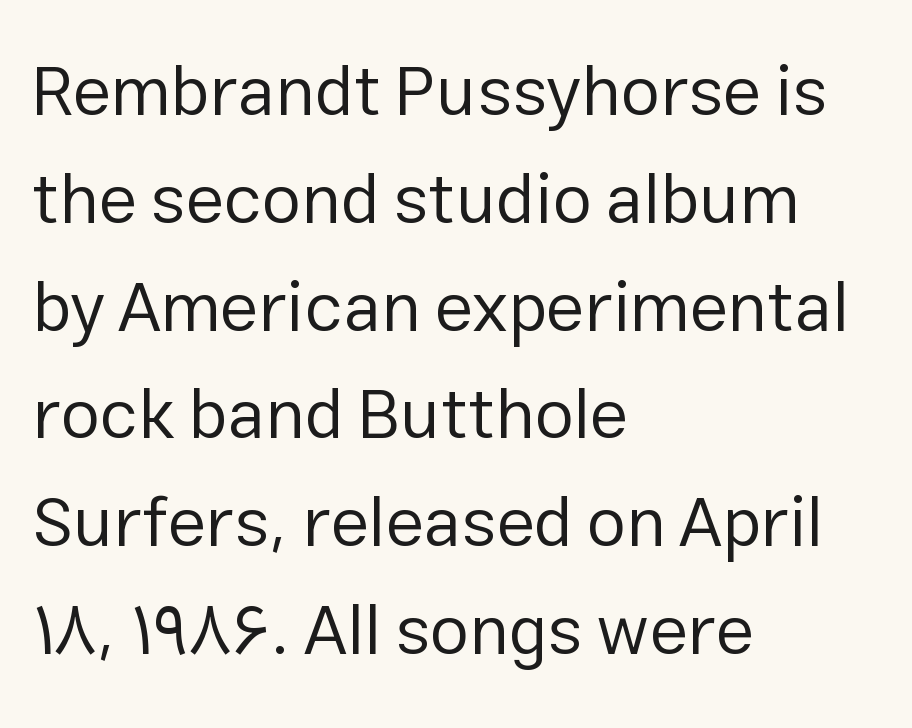
The text block is weighted toward the left margin, trailing off unevenly rightward. Weight: regular or lighter. Italic? Not at all — the glyphs are vertical. Classification — sans serif. The rendering uses natural spacing where letterforms have individual widths. Characters follow at the spacing the type designer built in.
